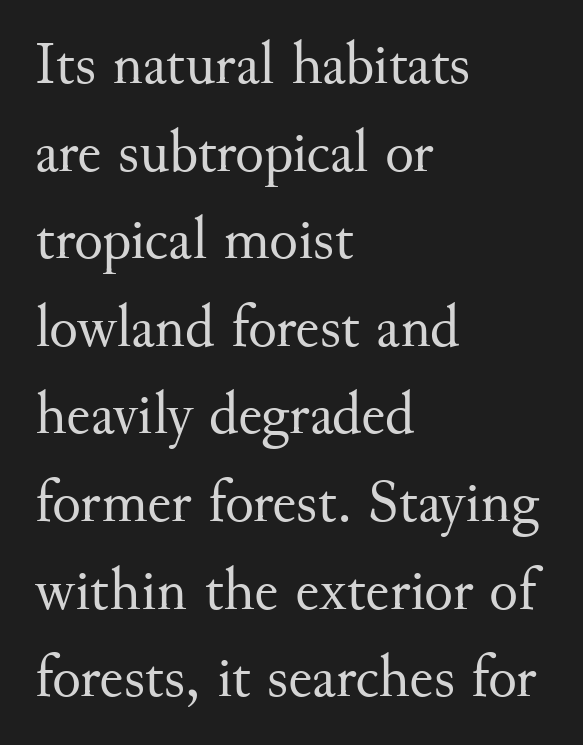
The image shows 60 px regular-weight serif type, upright; set left-aligned, normal line spacing (1.46x), normal letter spacing, not underlined; medium stroke contrast and a small x-height.
